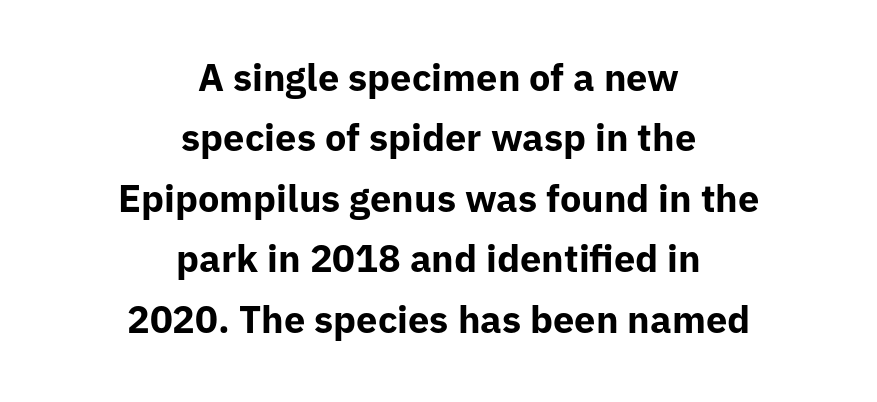
Q: Is the text bold? A: Yes.
Q: Is the text italic (slanted)? A: No, it is upright.
Q: Is the typeface a serif or a sans-serif typeface? A: Sans-serif.
Q: Is the text underlined? A: No.
Q: How is the paragraph aligned? A: Centered.
Q: Is the spacing between letters normal or unusually wide? A: Normal.
Q: Is the spacing between lines tight, normal or loose? A: Normal.
Q: Width (condensed, normal, or wide)? A: Normal.
Q: Stroke contrast? A: Low.
Q: x-height? A: Medium.
Q: Monospaced? A: No.
